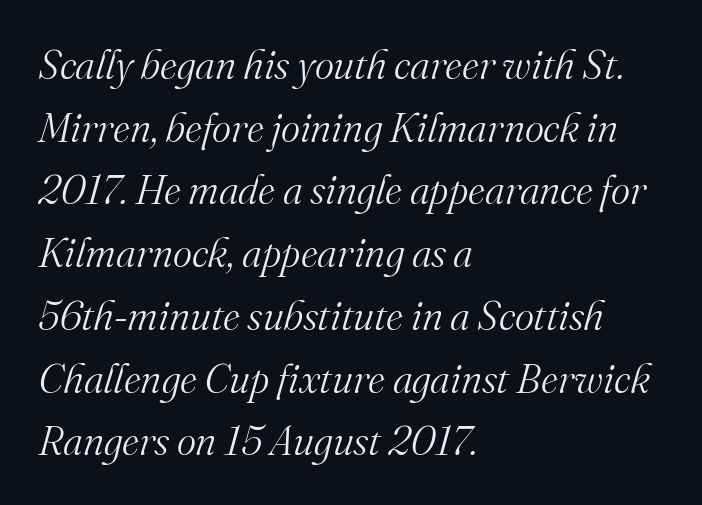
Look at the tracking — it's just the regular setting, nothing added. Normally led — the rows are evenly, conventionally spaced. Check where the strokes stop: tiny serifs finish them off. Proportional: the letters do not fall into vertical columns. The paragraph shown leans on its left margin.
